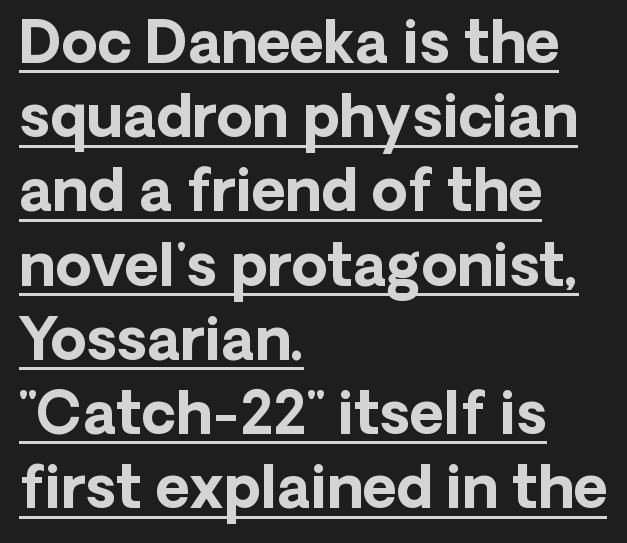
The image shows 58 px bold sans-serif type, upright; set left-aligned, normal line spacing (1.28x), normal letter spacing, underlined; low stroke contrast and a medium x-height.
